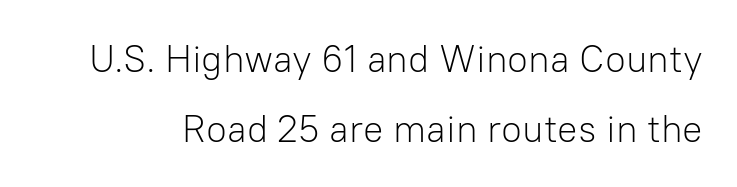
Q: Is the text bold? A: No.
Q: Is the text italic (slanted)? A: No, it is upright.
Q: Is the typeface a serif or a sans-serif typeface? A: Sans-serif.
Q: Is the text underlined? A: No.
Q: Is the spacing between letters normal or unusually wide? A: Normal.
Q: Width (condensed, normal, or wide)? A: Normal.
Q: Stroke contrast? A: Low.
Q: x-height? A: Medium.
Q: Monospaced? A: No.
